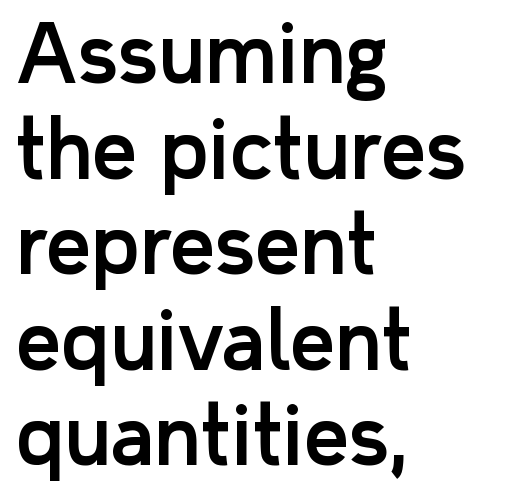
{"serif": "no", "italic": "no", "width": "normal", "stroke_contrast": "low", "x_height": "medium", "monospaced": "no", "underline": "no", "align": "left", "line_spacing_ratio": 1.21, "letter_spacing": "normal", "letter_spacing_em": 0.0, "glyph_px": 79}
